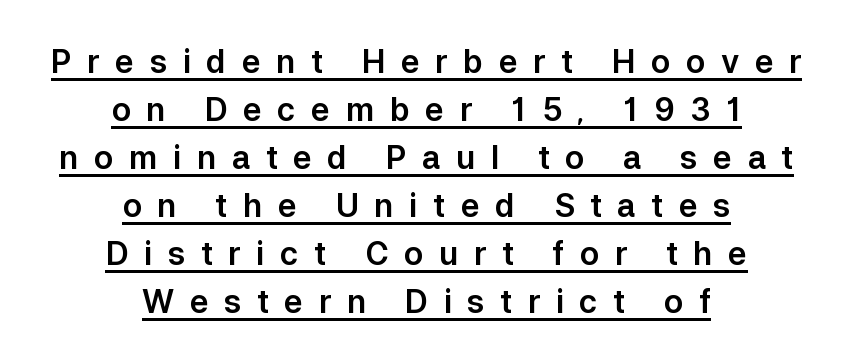
The image shows 32 px sans-serif type, upright; set centered, normal line spacing (1.5x), unusually wide letter spacing (+0.48 em), underlined; low stroke contrast and a medium x-height.
